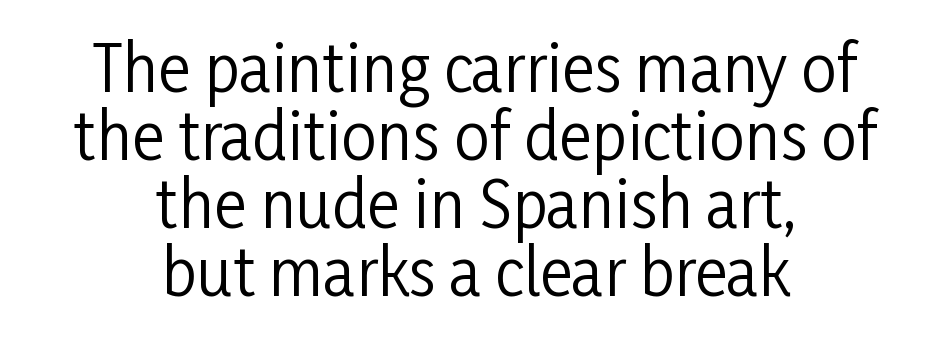
Q: Is the text bold? A: No.
Q: Is the text italic (slanted)? A: No, it is upright.
Q: Is the typeface a serif or a sans-serif typeface? A: Sans-serif.
Q: Is the text underlined? A: No.
Q: How is the paragraph aligned? A: Centered.
Q: Is the spacing between letters normal or unusually wide? A: Normal.
Q: Is the spacing between lines tight, normal or loose? A: Tight.
Q: Width (condensed, normal, or wide)? A: Condensed.
Q: Stroke contrast? A: Low.
Q: x-height? A: Medium.
Q: Monospaced? A: No.
